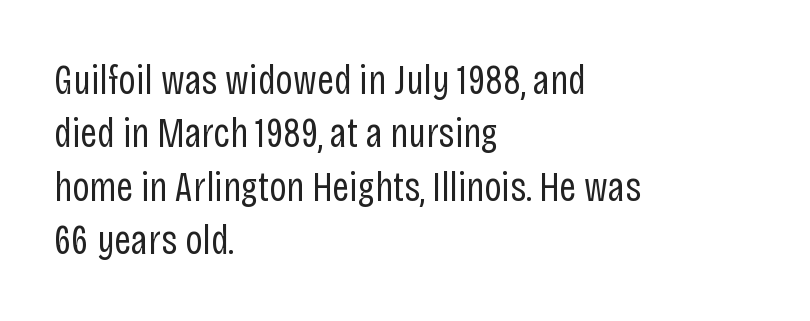
{"serif": "no", "italic": "no", "bold": "no", "weight": "regular", "width": "condensed", "stroke_contrast": "low", "x_height": "large", "monospaced": "no", "underline": "no", "align": "left", "line_spacing": "normal", "line_spacing_ratio": 1.27, "letter_spacing": "normal", "letter_spacing_em": 0.0, "glyph_px": 42}
